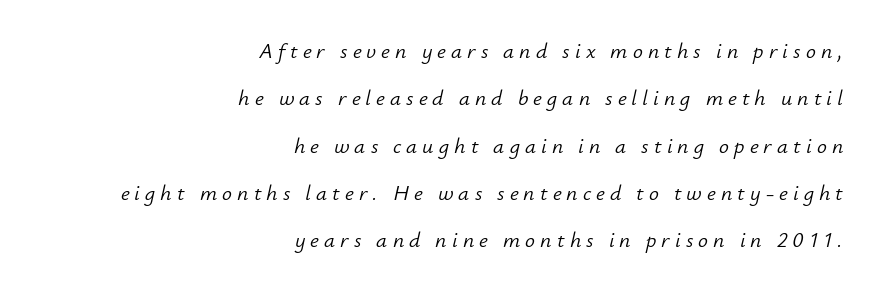
The image shows 22 px text type, italic (leaning right); set right-aligned, loose line spacing (2.15x), unusually wide letter spacing (+0.23 em), not underlined.
